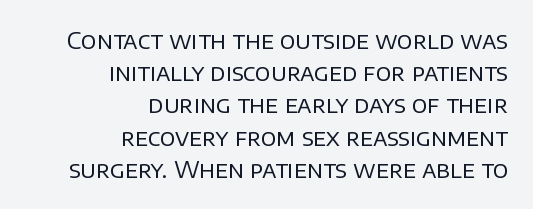
Short and long lines alike share a common ending point at right. Vertical stems look standard width or narrower in stroke. Quick note: not italic, upright. Has an underline been added? It has not.
